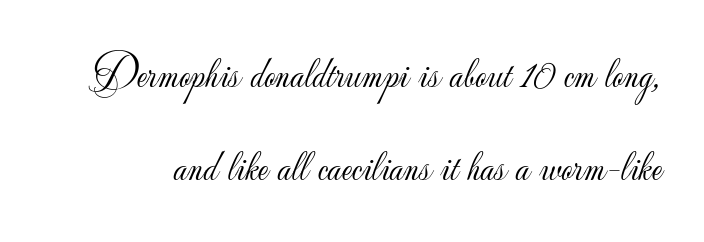
Q: Is the text bold? A: No.
Q: Is the text italic (slanted)? A: Yes.
Q: Is the typeface a serif or a sans-serif typeface? A: Sans-serif.
Q: Is the text underlined? A: No.
Q: Is the spacing between letters normal or unusually wide? A: Normal.
Q: Is the spacing between lines tight, normal or loose? A: Loose.
Q: Width (condensed, normal, or wide)? A: Normal.
Q: Stroke contrast? A: Low.
Q: x-height? A: Small.
Q: Monospaced? A: No.
